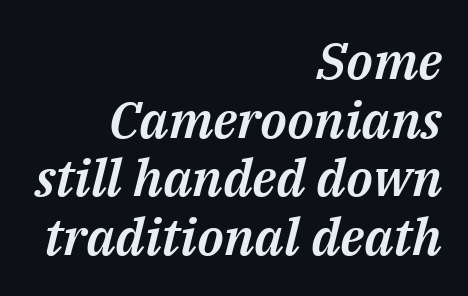
{"italic": "yes", "lean": "right", "slant_degrees": 14, "width": "normal", "stroke_contrast": "medium", "x_height": "medium", "monospaced": "no", "underline": "no", "align": "right", "line_spacing": "tight", "line_spacing_ratio": 1.15, "letter_spacing": "normal", "letter_spacing_em": 0.0, "glyph_px": 51}
